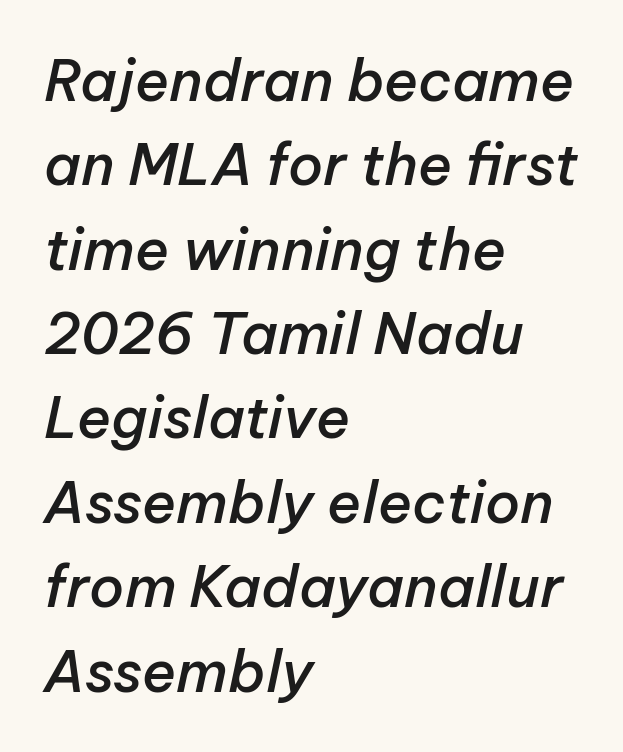
{"italic": "yes", "lean": "right", "slant_degrees": 12, "bold": "semi", "weight": "semibold", "width": "normal", "stroke_contrast": "low", "x_height": "medium", "monospaced": "no", "underline": "no", "align": "left", "line_spacing": "normal", "line_spacing_ratio": 1.48, "letter_spacing": "normal", "letter_spacing_em": 0.0, "glyph_px": 57}
